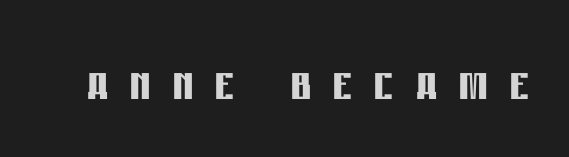
The letters advance in unequal steps, a hallmark of proportional type. This is sans-serif lettering, the kind often seen on screens and signage. Rule under the text: the space is simply empty. Observe the wide spacing: letters keep a clear distance from each other.
